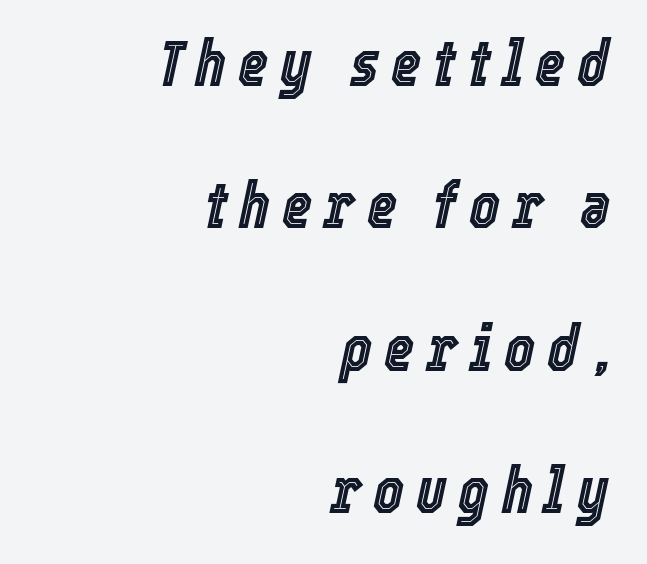
The image shows 65 px condensed type, italic (leaning right); set right-aligned, loose line spacing (2.19x), not underlined; a medium x-height.
